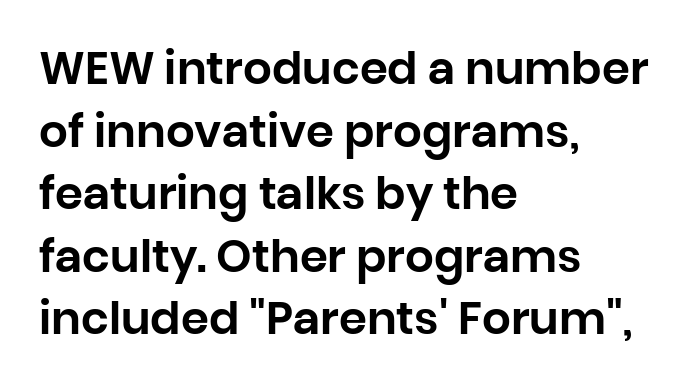
Q: Is the text italic (slanted)? A: No, it is upright.
Q: Is the typeface a serif or a sans-serif typeface? A: Sans-serif.
Q: Is the text underlined? A: No.
Q: How is the paragraph aligned? A: Left-aligned.
Q: Is the spacing between letters normal or unusually wide? A: Normal.
Q: Is the spacing between lines tight, normal or loose? A: Normal.
Q: Width (condensed, normal, or wide)? A: Normal.
Q: Stroke contrast? A: Low.
Q: x-height? A: Large.
Q: Monospaced? A: No.
